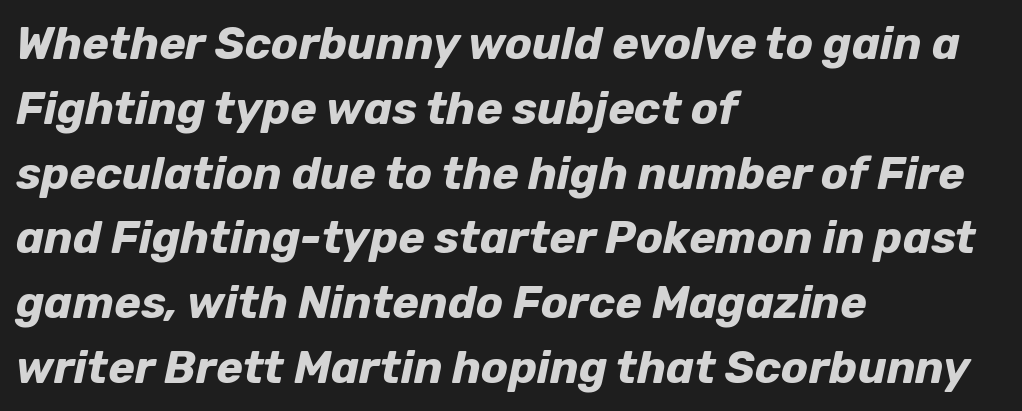
Q: Is the text bold? A: Yes.
Q: Is the text italic (slanted)? A: Yes, it leans right by about 12 degrees.
Q: Is the text underlined? A: No.
Q: How is the paragraph aligned? A: Left-aligned.
Q: Is the spacing between letters normal or unusually wide? A: Normal.
Q: Is the spacing between lines tight, normal or loose? A: Normal.
Q: Width (condensed, normal, or wide)? A: Normal.
Q: Stroke contrast? A: Low.
Q: x-height? A: Medium.
Q: Monospaced? A: No.
